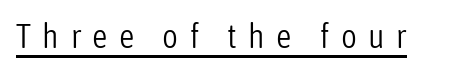
Looks like regular typesetting: each glyph gets only the width it needs. Compared with typical body copy, the letter spacing here is much looser. The letters stand straight up with perfectly vertical stems. Type style note: lacks serifs.
